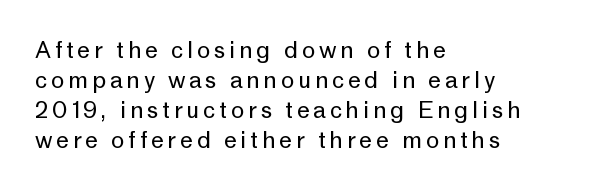
Q: Is the text bold? A: No.
Q: Is the text italic (slanted)? A: No, it is upright.
Q: Is the text underlined? A: No.
Q: How is the paragraph aligned? A: Left-aligned.
Q: Is the spacing between lines tight, normal or loose? A: Normal.
